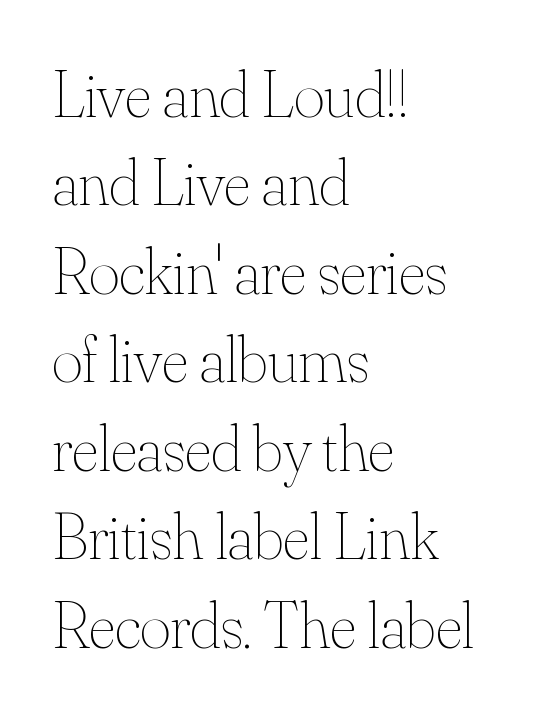
{"italic": "no", "bold": "no", "weight": "thin", "width": "normal", "stroke_contrast": "medium", "x_height": "small", "monospaced": "no", "underline": "no", "align": "left", "line_spacing": "normal", "line_spacing_ratio": 1.34, "letter_spacing": "normal", "letter_spacing_em": 0.0, "glyph_px": 66}
